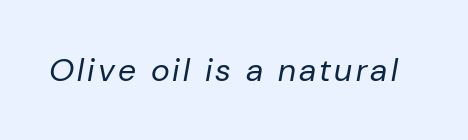
Compared with a typical body face, this is equally light or lighter still. The letters advance in unequal steps, a hallmark of proportional type. It's the slanting kind of type. Quick note: underline off.
